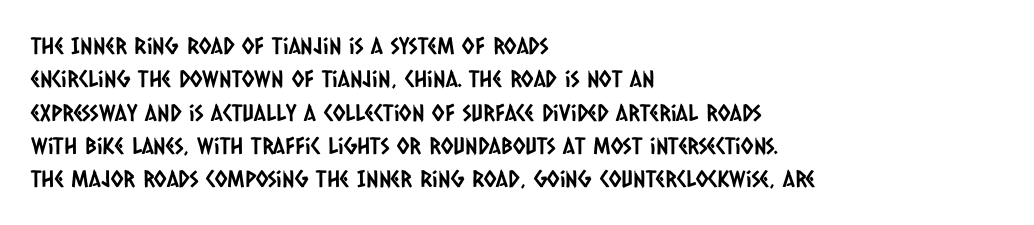
The image shows 23 px text type; set left-aligned, normal line spacing (1.45x), normal letter spacing, not underlined.
